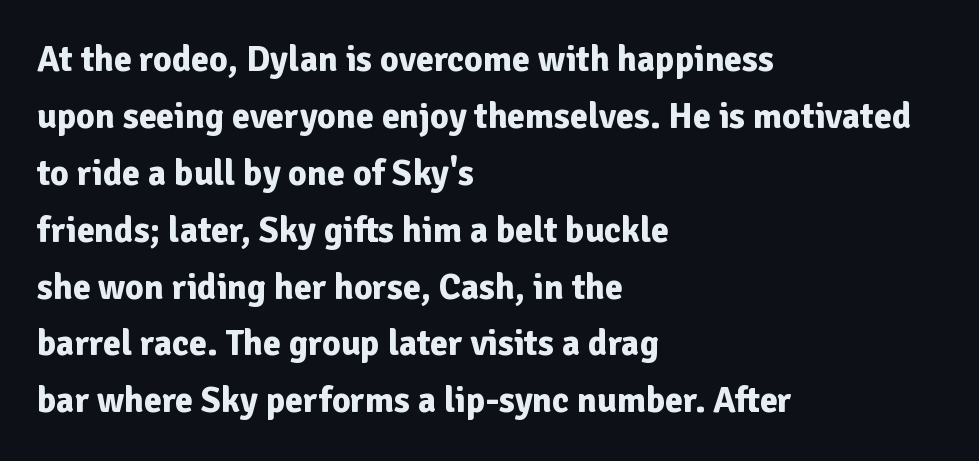
{"serif": "no", "italic": "no", "bold": "yes", "weight": "bold", "width": "normal", "stroke_contrast": "low", "x_height": "medium", "monospaced": "no", "underline": "no", "align": "left", "line_spacing": "normal", "line_spacing_ratio": 1.58, "letter_spacing": "normal", "letter_spacing_em": 0.0, "glyph_px": 36}
